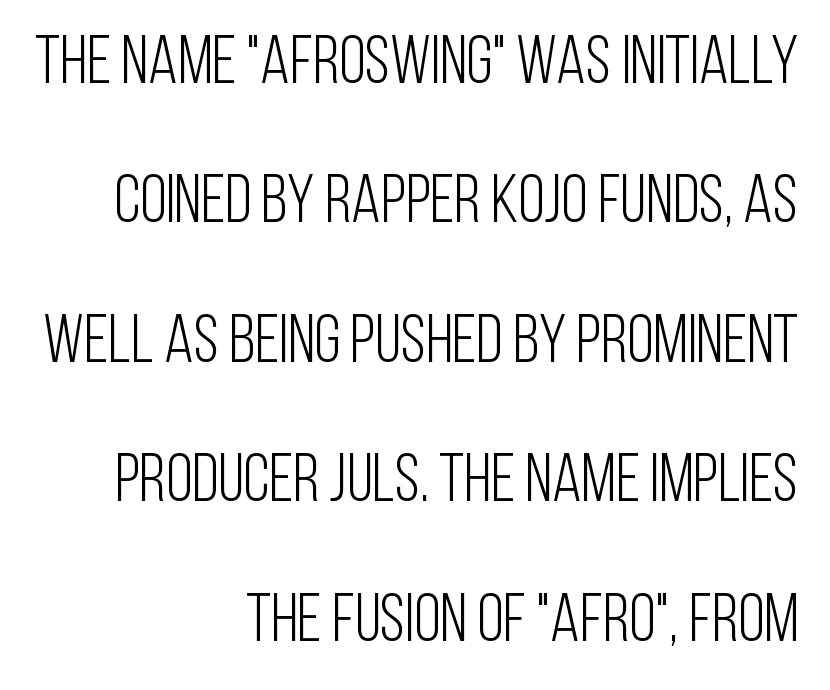
{"serif": "no", "italic": "no", "bold": "no", "weight": "light", "width": "condensed", "stroke_contrast": "low", "x_height": "large", "monospaced": "no", "underline": "no", "align": "right", "line_spacing": "loose", "line_spacing_ratio": 2.05, "letter_spacing": "normal", "letter_spacing_em": 0.0, "glyph_px": 68}
